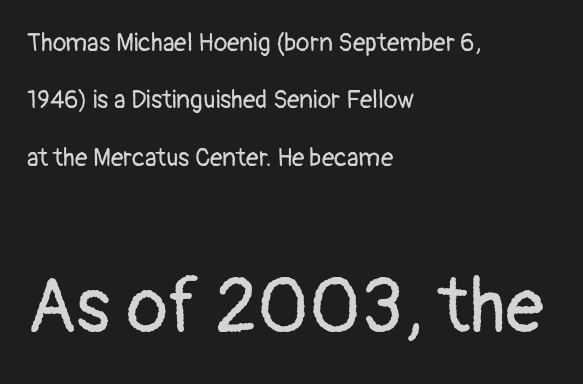
The text block is weighted toward the left margin, trailing off unevenly rightward. Weight: in the light-to-regular range. The font's upright variant was chosen for this text. This layout puts the modest block above and the oversized block below. Grotesque or geometric, the face here clearly has no serifs.
